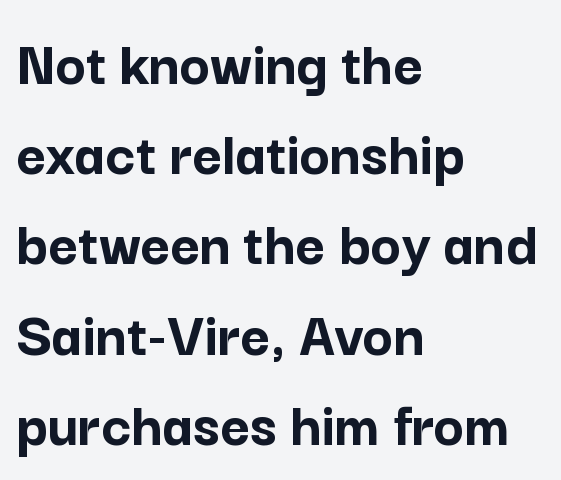
Q: Is the text bold? A: Yes.
Q: Is the text italic (slanted)? A: No, it is upright.
Q: Is the typeface a serif or a sans-serif typeface? A: Sans-serif.
Q: Is the text underlined? A: No.
Q: How is the paragraph aligned? A: Left-aligned.
Q: Is the spacing between letters normal or unusually wide? A: Normal.
Q: Is the spacing between lines tight, normal or loose? A: Normal.
Q: Width (condensed, normal, or wide)? A: Normal.
Q: Stroke contrast? A: Low.
Q: x-height? A: Medium.
Q: Monospaced? A: No.
